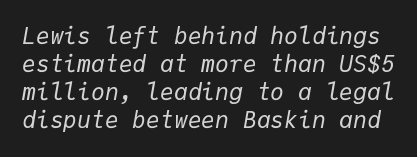
The image shows 23 px text type, italic (leaning right); set line spacing 1.22x, normal letter spacing, not underlined.
